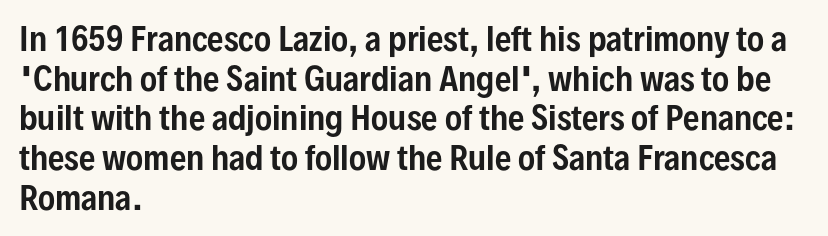
Q: Is the text italic (slanted)? A: No, it is upright.
Q: Is the typeface a serif or a sans-serif typeface? A: Sans-serif.
Q: Is the text underlined? A: No.
Q: How is the paragraph aligned? A: Left-aligned.
Q: Is the spacing between letters normal or unusually wide? A: Normal.
Q: Width (condensed, normal, or wide)? A: Condensed.
Q: Stroke contrast? A: Low.
Q: x-height? A: Medium.
Q: Monospaced? A: No.
